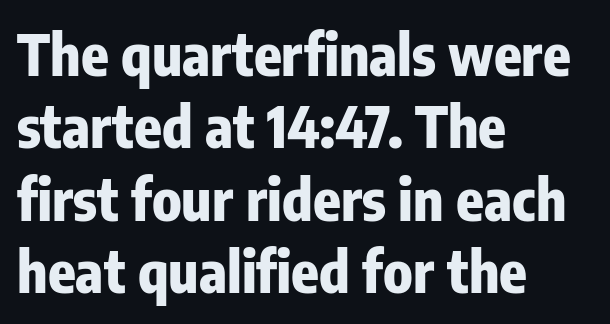
Q: Is the text bold? A: Yes.
Q: Is the text italic (slanted)? A: No, it is upright.
Q: Is the typeface a serif or a sans-serif typeface? A: Sans-serif.
Q: Is the text underlined? A: No.
Q: How is the paragraph aligned? A: Left-aligned.
Q: Is the spacing between letters normal or unusually wide? A: Normal.
Q: Is the spacing between lines tight, normal or loose? A: Normal.
Q: Width (condensed, normal, or wide)? A: Condensed.
Q: Stroke contrast? A: Low.
Q: x-height? A: Medium.
Q: Monospaced? A: No.
